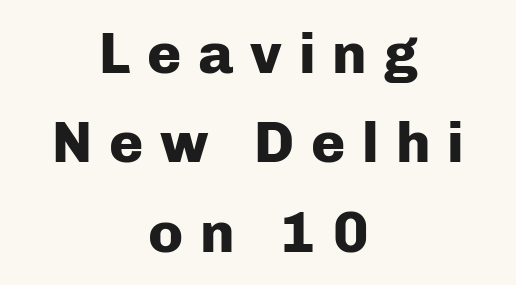
{"serif": "no", "italic": "no", "bold": "yes", "weight": "heavy", "width": "normal", "stroke_contrast": "low", "x_height": "medium", "monospaced": "no", "underline": "no", "align": "center", "line_spacing": "normal", "line_spacing_ratio": 1.54, "letter_spacing": "wide", "letter_spacing_em": 0.29, "glyph_px": 58}
